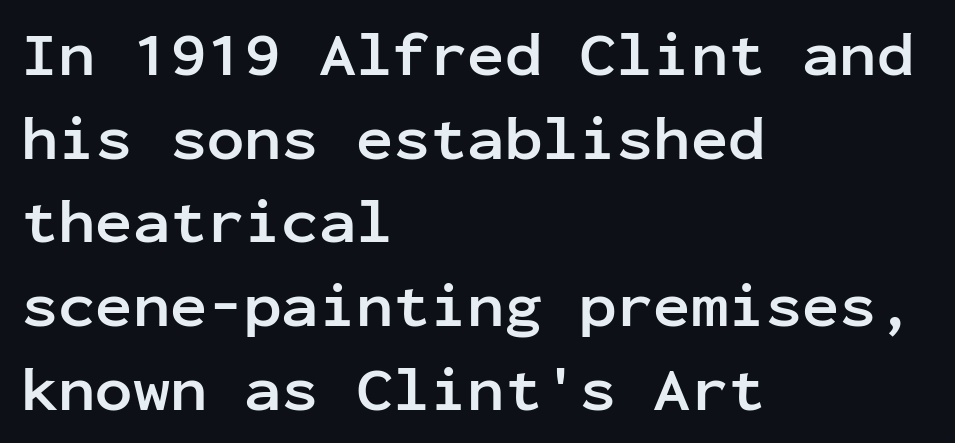
{"serif": "no", "italic": "no", "bold": "yes", "weight": "semibold", "width": "normal", "stroke_contrast": "low", "x_height": "medium", "monospaced": "yes", "underline": "no", "align": "left", "line_spacing": "normal", "line_spacing_ratio": 1.35, "letter_spacing": "normal", "letter_spacing_em": 0.0, "glyph_px": 62}
